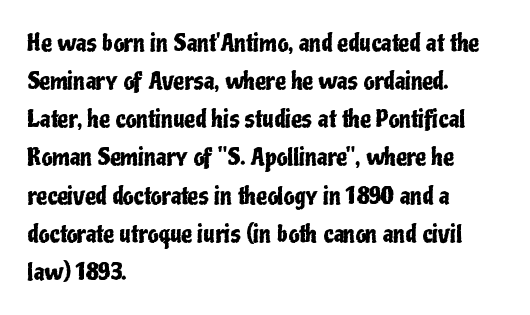
Q: Is the text italic (slanted)? A: No, it is upright.
Q: Is the text underlined? A: No.
Q: How is the paragraph aligned? A: Left-aligned.
Q: Is the spacing between letters normal or unusually wide? A: Normal.
Q: Is the spacing between lines tight, normal or loose? A: Normal.
